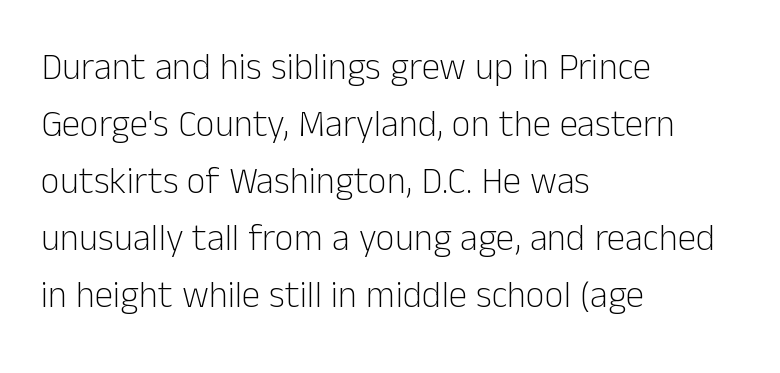
Q: Is the text bold? A: No.
Q: Is the text italic (slanted)? A: No, it is upright.
Q: Is the typeface a serif or a sans-serif typeface? A: Sans-serif.
Q: Is the text underlined? A: No.
Q: How is the paragraph aligned? A: Left-aligned.
Q: Is the spacing between letters normal or unusually wide? A: Normal.
Q: Is the spacing between lines tight, normal or loose? A: Normal.
Q: Width (condensed, normal, or wide)? A: Normal.
Q: Stroke contrast? A: Low.
Q: x-height? A: Medium.
Q: Monospaced? A: No.
